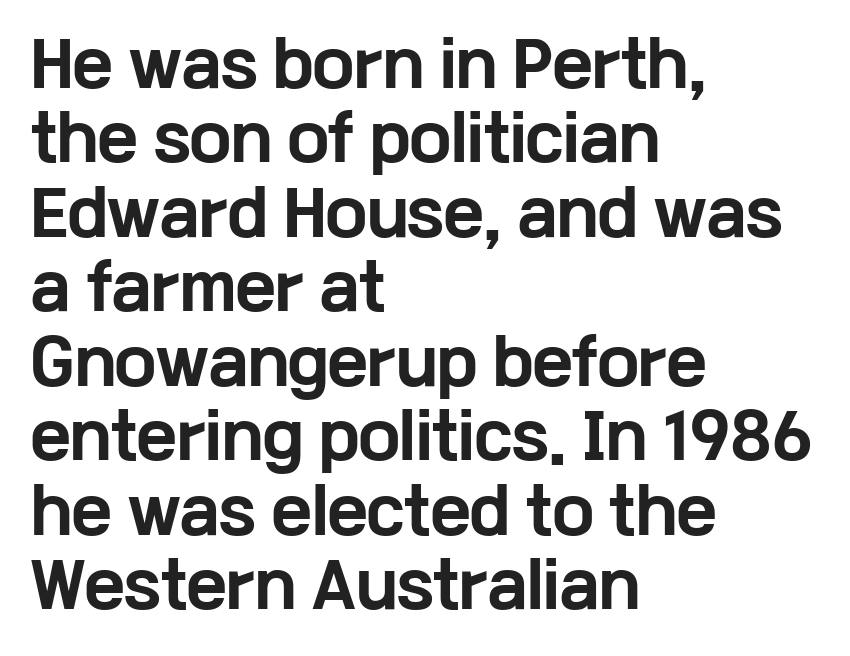
{"serif": "no", "italic": "no", "bold": "yes", "weight": "bold", "width": "wide", "stroke_contrast": "low", "x_height": "medium", "monospaced": "no", "underline": "no", "align": "left", "line_spacing_ratio": 1.22, "letter_spacing": "normal", "letter_spacing_em": 0.0, "glyph_px": 61}
